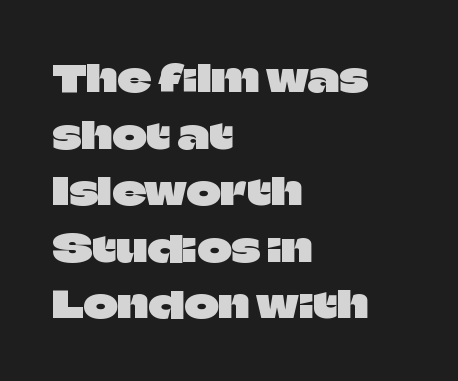
Evenly set lines give the paragraph a standard silhouette. Nothing unusual about the tracking: characters are spaced as the font intends. Character widths vary here, with narrow letters taking less room than wide ones. Clear beneath every line of the passage. Typographically, this falls in the sans-serif category. The lines are quadded left.
